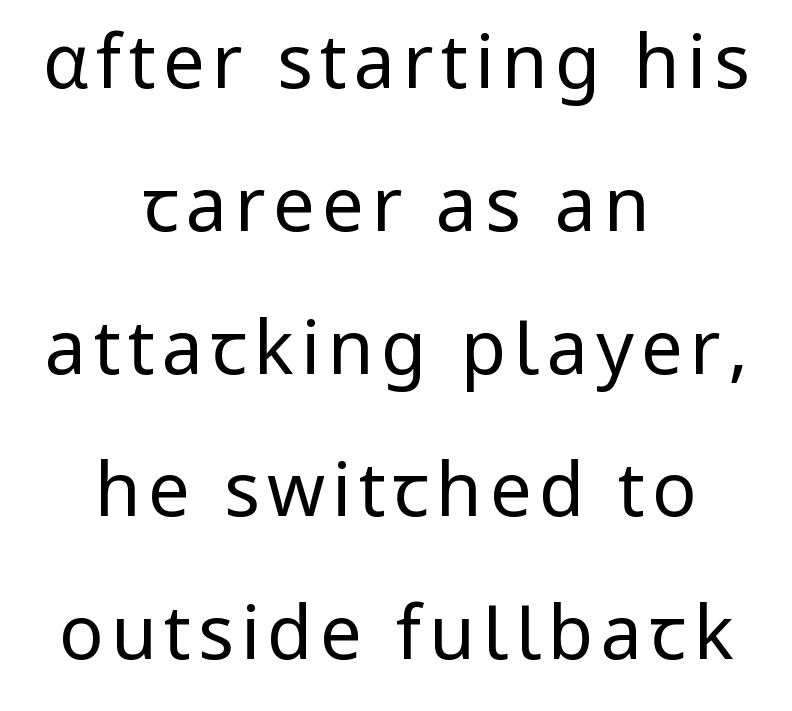
Q: Is the text bold? A: No.
Q: Is the text italic (slanted)? A: No, it is upright.
Q: Is the typeface a serif or a sans-serif typeface? A: Sans-serif.
Q: Is the text underlined? A: No.
Q: How is the paragraph aligned? A: Centered.
Q: Is the spacing between lines tight, normal or loose? A: Loose.
Q: Width (condensed, normal, or wide)? A: Normal.
Q: Stroke contrast? A: Low.
Q: x-height? A: Medium.
Q: Monospaced? A: No.
